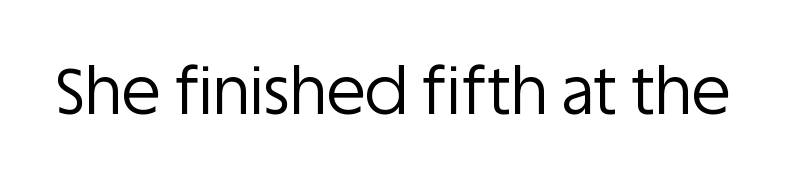
The image shows 64 px regular-weight sans-serif type, upright; set normal letter spacing, not underlined; low stroke contrast and a large x-height.
